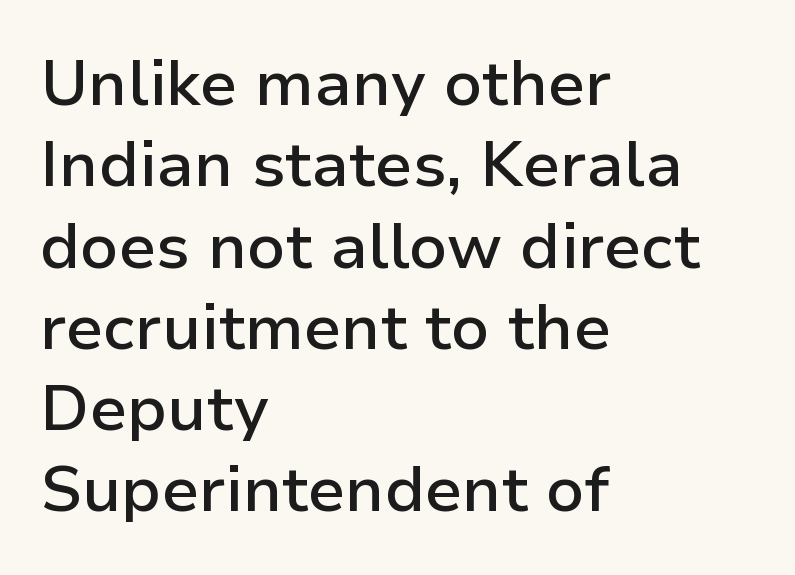
The image shows 64 px semibold sans-serif type, upright; set left-aligned, normal line spacing (1.27x), normal letter spacing, not underlined; low stroke contrast and a medium x-height.
